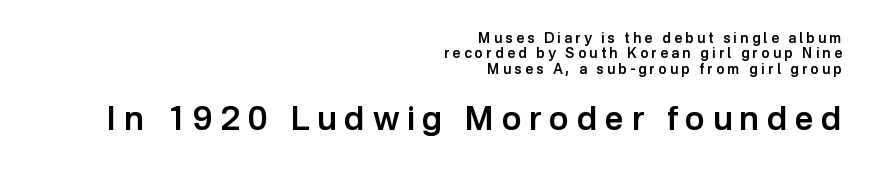
{"serif": "no", "italic": "no", "bold": "semi", "weight": "semibold", "width": "normal", "stroke_contrast": "low", "x_height": "medium", "monospaced": "no", "underline": "no", "align": "right", "line_spacing": "tight", "line_spacing_ratio": 1.09, "letter_spacing": "wide", "letter_spacing_em": 0.23, "larger_block": "second", "size_ratio": 2.36, "glyph_px": 33}
